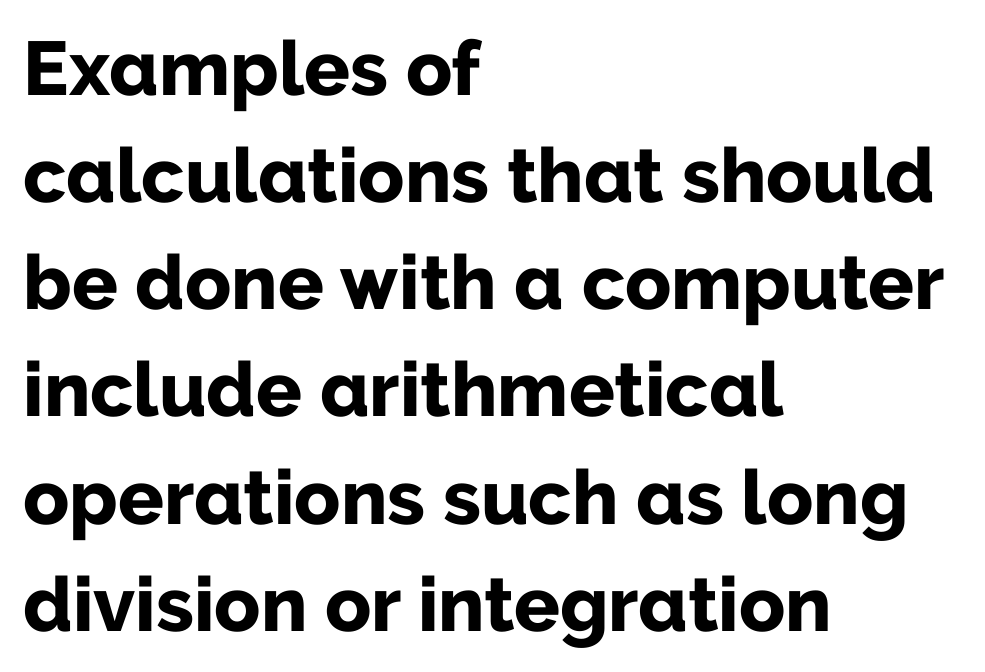
{"serif": "no", "italic": "no", "bold": "yes", "weight": "bold", "width": "normal", "stroke_contrast": "low", "x_height": "medium", "monospaced": "no", "underline": "no", "align": "left", "line_spacing": "normal", "line_spacing_ratio": 1.41, "letter_spacing": "normal", "letter_spacing_em": 0.0, "glyph_px": 76}
